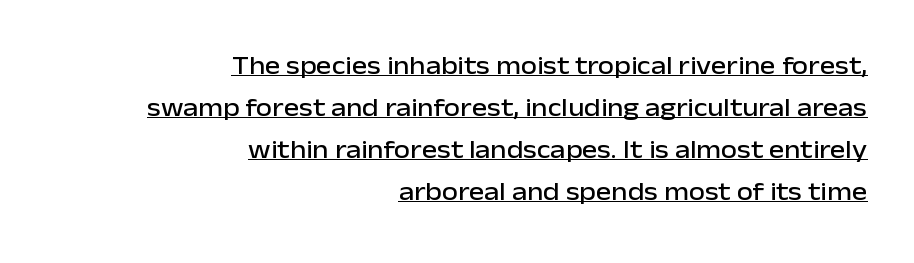
Caption: standard tracking, unaltered. You can see a thin bar hugging the bottom of the glyphs. Line endings align vertically; line beginnings do not. Does the lettering tilt? It doesn't — this is upright. Summary of vertical rhythm: regular, with standard interline spacing.
